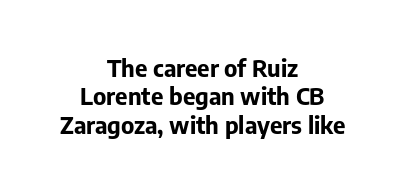
{"italic": "no", "bold": "yes", "underline": "no", "align": "center", "line_spacing_ratio": 1.18, "letter_spacing": "normal", "letter_spacing_em": 0.0, "glyph_px": 24}
